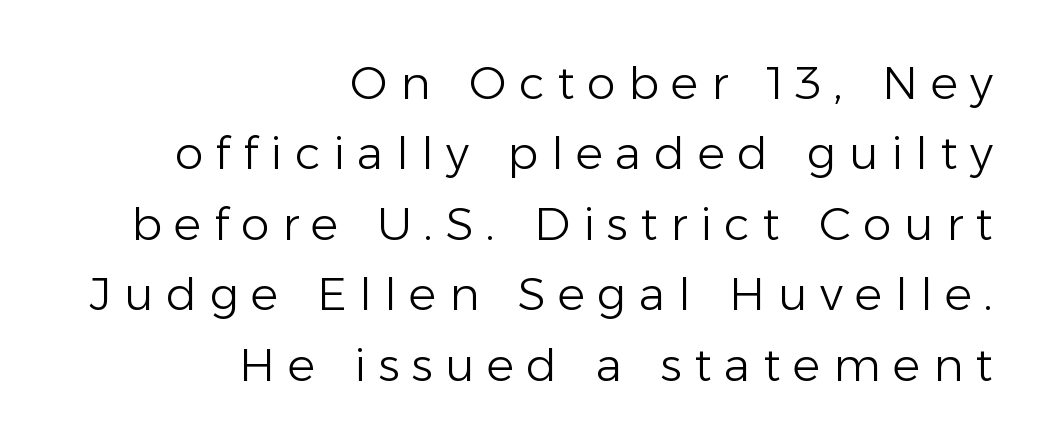
{"serif": "no", "italic": "no", "bold": "no", "weight": "light", "width": "normal", "stroke_contrast": "low", "x_height": "medium", "monospaced": "no", "underline": "no", "align": "right", "line_spacing": "normal", "line_spacing_ratio": 1.53, "letter_spacing": "wide", "letter_spacing_em": 0.27, "glyph_px": 46}
